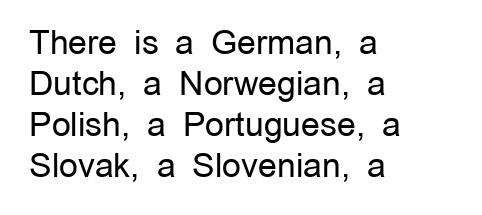
{"serif": "no", "italic": "no", "bold": "no", "weight": "regular", "width": "normal", "stroke_contrast": "low", "x_height": "medium", "monospaced": "no", "underline": "no", "align": "left", "line_spacing_ratio": 1.24, "letter_spacing": "normal", "letter_spacing_em": 0.0, "glyph_px": 33}
